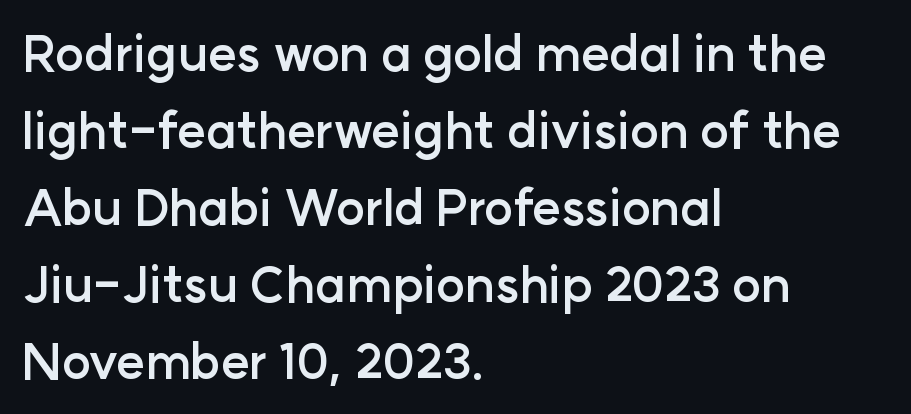
Each letter keeps its own natural width here, so spacing adapts to shape. The letterforms sit shoulder to shoulder at normal distance. The rows are spaced the way most documents space them. The rendering uses a bold face; every stroke is thick and dark. Just letters on the line, the space beneath them empty.
